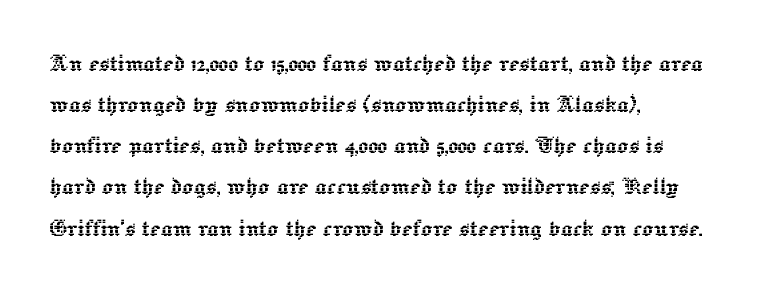
{"italic": "no", "width": "normal", "x_height": "medium", "monospaced": "no", "underline": "no", "align": "left", "line_spacing": "normal", "line_spacing_ratio": 1.47, "letter_spacing": "normal", "letter_spacing_em": 0.0, "glyph_px": 28}
